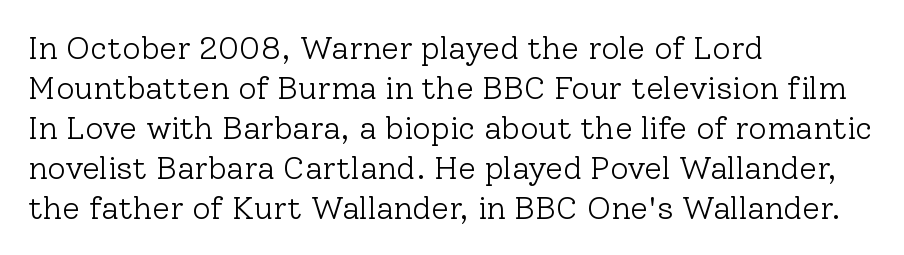
{"serif": "yes", "italic": "no", "bold": "no", "weight": "light", "width": "normal", "stroke_contrast": "low", "x_height": "medium", "monospaced": "no", "underline": "no", "align": "left", "line_spacing": "normal", "line_spacing_ratio": 1.25, "letter_spacing": "normal", "letter_spacing_em": 0.0, "glyph_px": 32}
